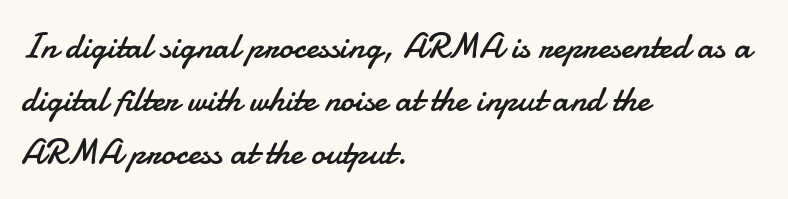
A typesetter would call this proportional, since set widths differ per character. Students, note that the glyphs here touch the page at normal intervals. The space directly below the letters is spotless. Counters stay open thanks to moderate or lighter strokes.
